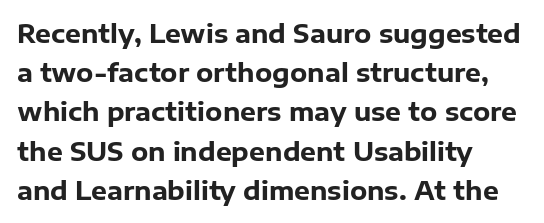
{"italic": "no", "bold": "yes", "underline": "no", "align": "left", "line_spacing": "normal", "line_spacing_ratio": 1.57, "letter_spacing": "normal", "letter_spacing_em": 0.0, "glyph_px": 25}
